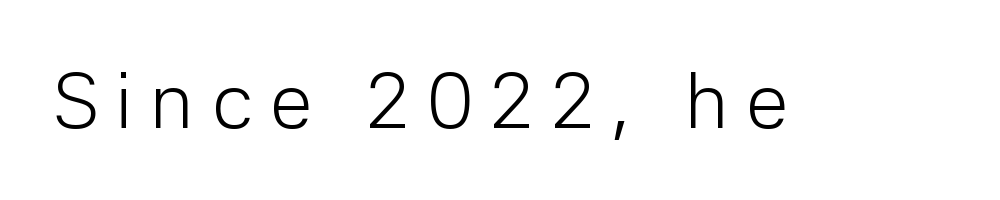
Q: Is the text bold? A: No.
Q: Is the text italic (slanted)? A: No, it is upright.
Q: Is the typeface a serif or a sans-serif typeface? A: Sans-serif.
Q: Is the text underlined? A: No.
Q: Is the spacing between letters normal or unusually wide? A: Unusually wide.
Q: Width (condensed, normal, or wide)? A: Normal.
Q: Stroke contrast? A: Low.
Q: x-height? A: Medium.
Q: Monospaced? A: No.
